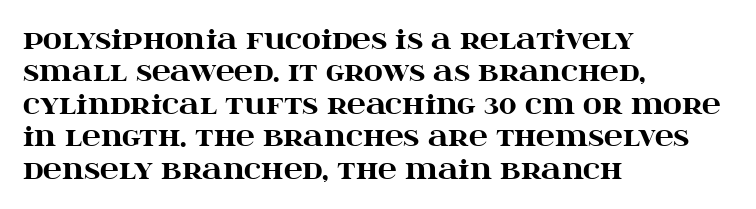
Interline gaps are of average width in this sample. Words float on clear page, feet unadorned. Weight check: bold — yes, fully. These lines were composed using upright roman letters.
